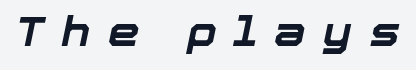
Beneath every word, the page is bare. The text carries the slant typical of an italic or oblique font. The face used here has the dense, thick strokes of a bold. Spacing verdict: proportional, widths tailored to each character.
